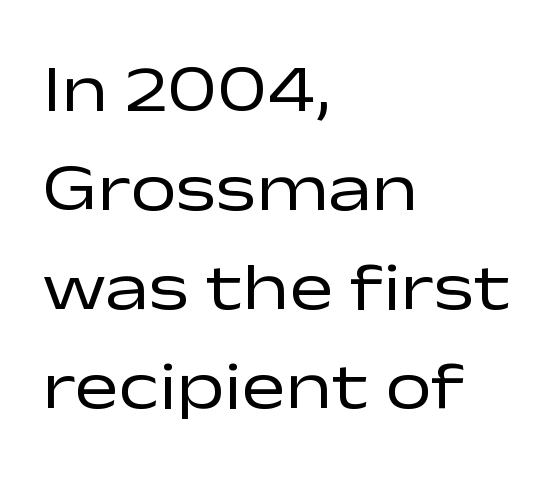
Q: Is the text bold? A: No.
Q: Is the text italic (slanted)? A: No, it is upright.
Q: Is the typeface a serif or a sans-serif typeface? A: Sans-serif.
Q: Is the text underlined? A: No.
Q: How is the paragraph aligned? A: Left-aligned.
Q: Is the spacing between letters normal or unusually wide? A: Normal.
Q: Is the spacing between lines tight, normal or loose? A: Normal.
Q: Width (condensed, normal, or wide)? A: Wide.
Q: Stroke contrast? A: Low.
Q: x-height? A: Medium.
Q: Monospaced? A: No.
